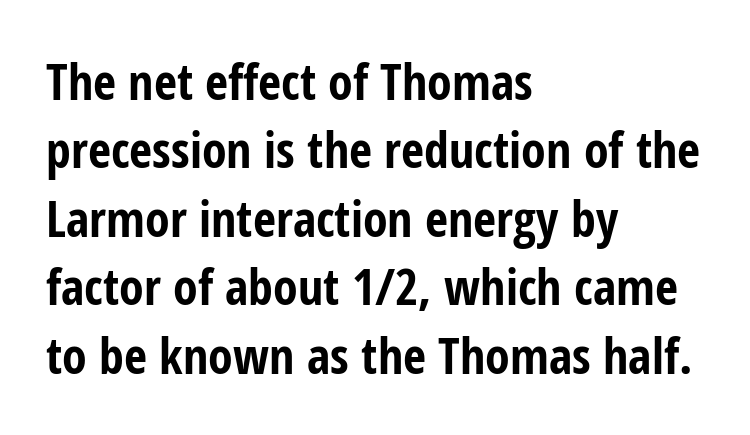
{"serif": "no", "italic": "no", "bold": "yes", "weight": "bold", "width": "condensed", "stroke_contrast": "low", "x_height": "medium", "monospaced": "no", "underline": "no", "align": "left", "line_spacing": "normal", "line_spacing_ratio": 1.37, "letter_spacing": "normal", "letter_spacing_em": 0.0, "glyph_px": 50}
